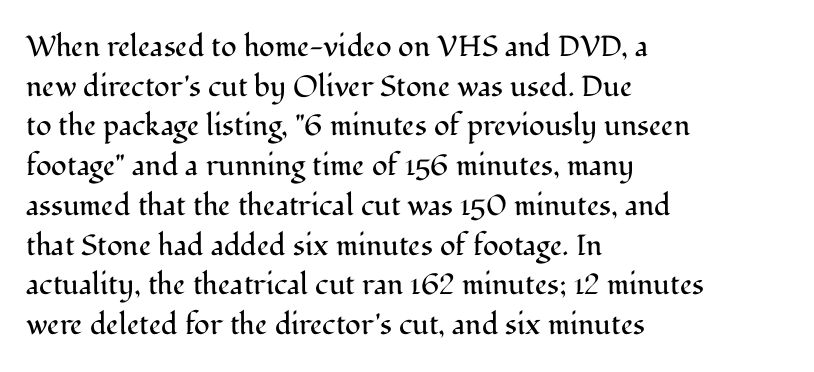
How are the letters spaced? Ordinarily, with no added tracking. Is the type heavy? It reads as light-to-regular instead. The rendering uses natural spacing where letterforms have individual widths. These lines are composed in type with serifs.
